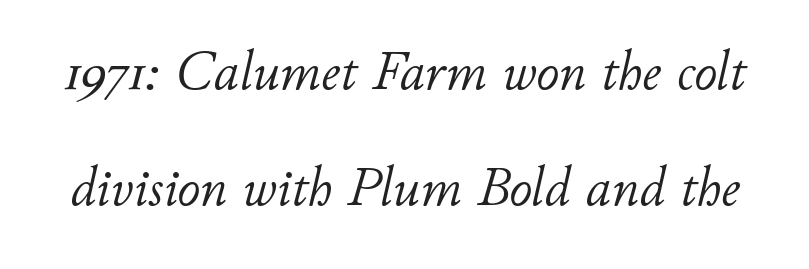
{"italic": "yes", "lean": "right", "slant_degrees": 11, "bold": "no", "weight": "light", "width": "normal", "stroke_contrast": "low", "x_height": "small", "monospaced": "no", "underline": "no", "line_spacing": "loose", "line_spacing_ratio": 2.08, "letter_spacing": "normal", "letter_spacing_em": 0.0, "glyph_px": 56}
